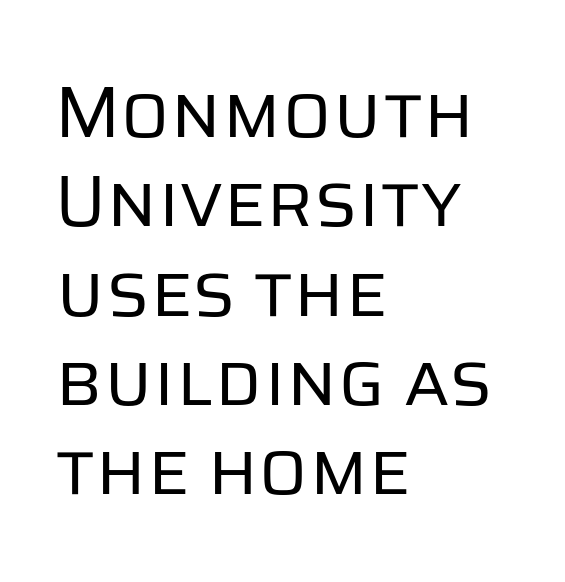
The image shows 72 px regular-weight sans-serif type, upright; set left-aligned, line spacing 1.24x, normal letter spacing, not underlined; low stroke contrast and a large x-height.
